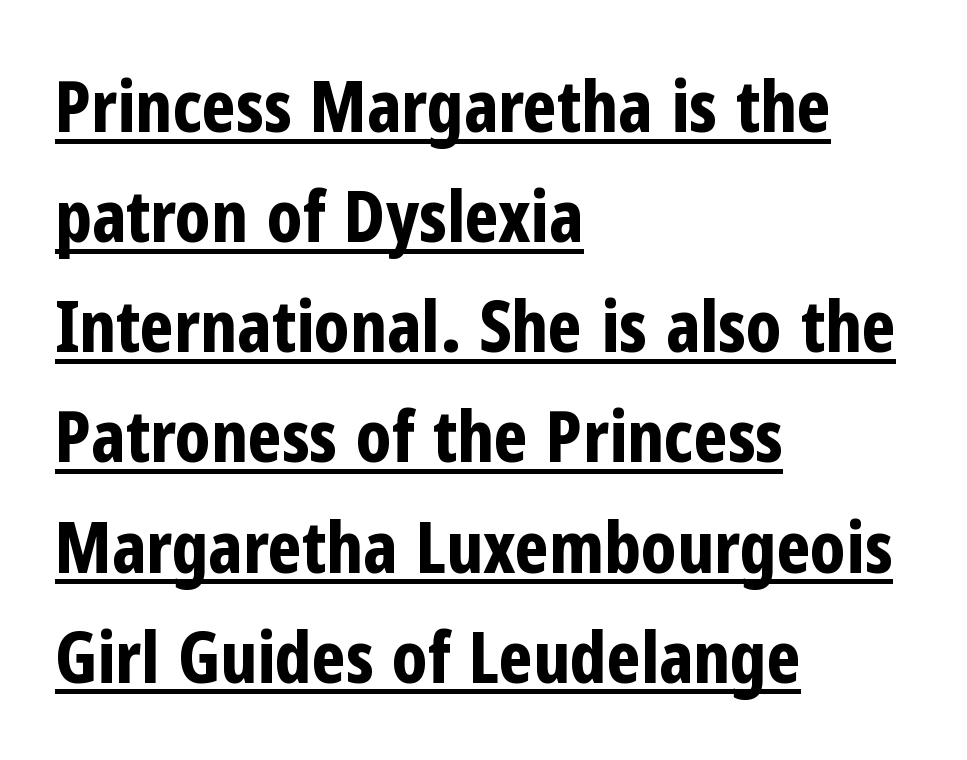
All the whitespace from short lines collects on the right. Spacing between characters is what you'd get straight out of the box. Each letter's strokes conclude bluntly, with no projecting serifs. Its strokes are broad and dark, the hallmark of bold type.
